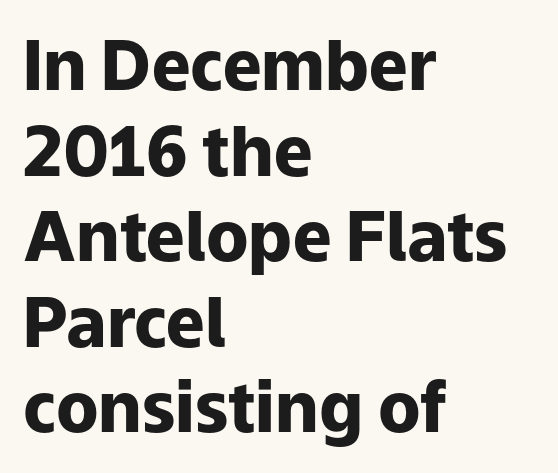
{"serif": "no", "italic": "no", "bold": "yes", "weight": "heavy", "width": "normal", "stroke_contrast": "low", "x_height": "medium", "monospaced": "no", "underline": "no", "align": "left", "line_spacing_ratio": 1.24, "letter_spacing": "normal", "letter_spacing_em": 0.0, "glyph_px": 69}
